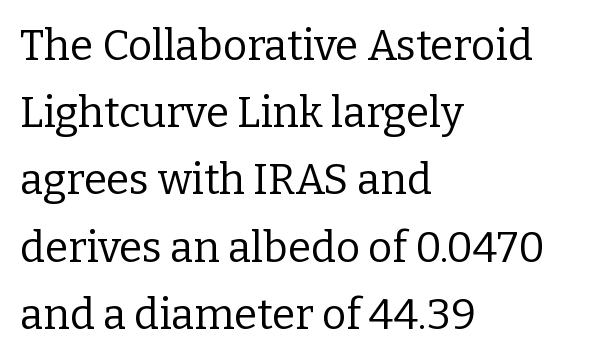
Q: Is the text bold? A: No.
Q: Is the text italic (slanted)? A: No, it is upright.
Q: Is the typeface a serif or a sans-serif typeface? A: Serif.
Q: Is the text underlined? A: No.
Q: How is the paragraph aligned? A: Left-aligned.
Q: Is the spacing between letters normal or unusually wide? A: Normal.
Q: Is the spacing between lines tight, normal or loose? A: Normal.
Q: Width (condensed, normal, or wide)? A: Normal.
Q: Stroke contrast? A: Low.
Q: x-height? A: Medium.
Q: Monospaced? A: No.
